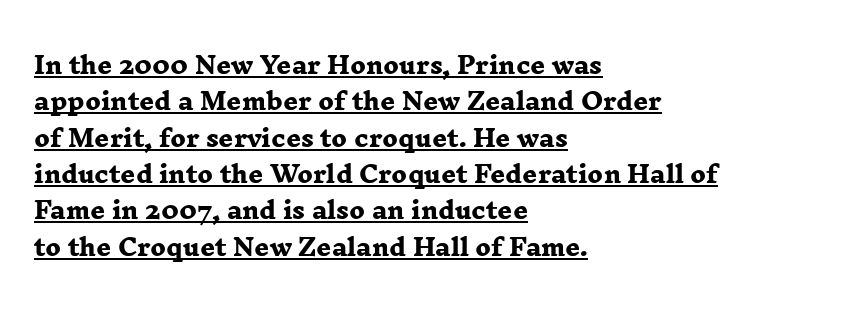
The image shows 23 px bold type; set left-aligned, normal line spacing (1.58x), normal letter spacing, underlined.
